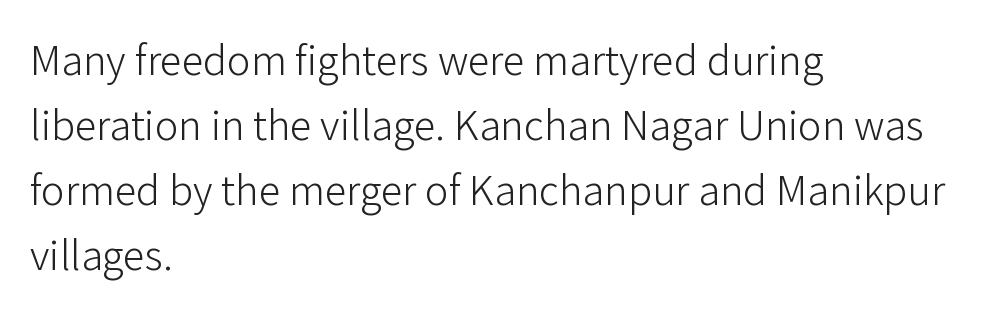
Q: Is the text bold? A: No.
Q: Is the text italic (slanted)? A: No, it is upright.
Q: Is the typeface a serif or a sans-serif typeface? A: Sans-serif.
Q: Is the text underlined? A: No.
Q: How is the paragraph aligned? A: Left-aligned.
Q: Is the spacing between letters normal or unusually wide? A: Normal.
Q: Is the spacing between lines tight, normal or loose? A: Normal.
Q: Width (condensed, normal, or wide)? A: Normal.
Q: Stroke contrast? A: Low.
Q: x-height? A: Medium.
Q: Monospaced? A: No.
